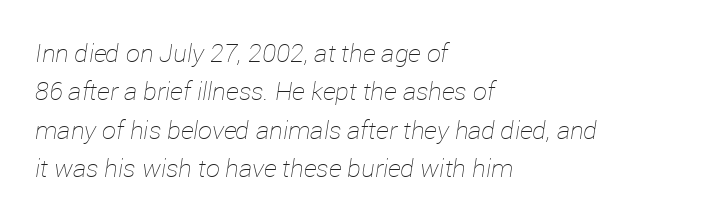
Q: Is the text bold? A: No.
Q: Is the text italic (slanted)? A: Yes, it leans right by about 12 degrees.
Q: Is the text underlined? A: No.
Q: How is the paragraph aligned? A: Left-aligned.
Q: Is the spacing between letters normal or unusually wide? A: Normal.
Q: Is the spacing between lines tight, normal or loose? A: Normal.
